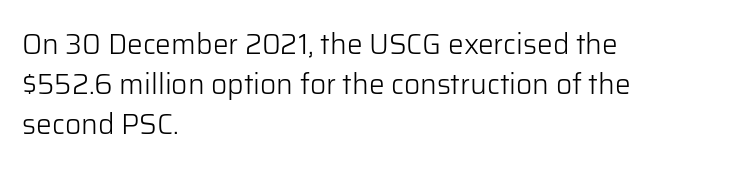
{"serif": "no", "italic": "no", "bold": "no", "weight": "light", "width": "normal", "stroke_contrast": "low", "x_height": "medium", "monospaced": "no", "underline": "no", "align": "left", "line_spacing": "normal", "line_spacing_ratio": 1.42, "letter_spacing": "normal", "letter_spacing_em": 0.0, "glyph_px": 28}
